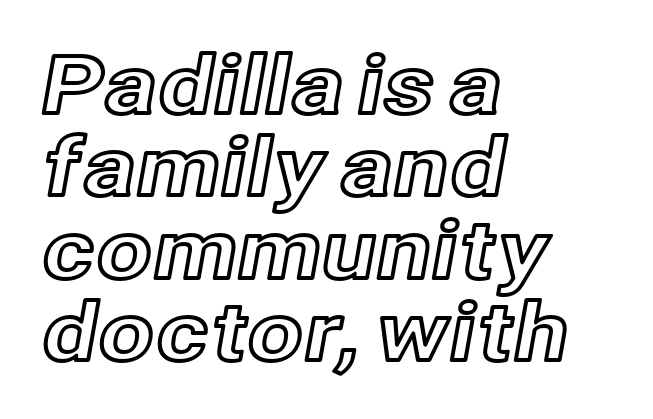
The image shows 80 px text type; set left-aligned, tight line spacing (1.03x), normal letter spacing, not underlined; a medium x-height.
